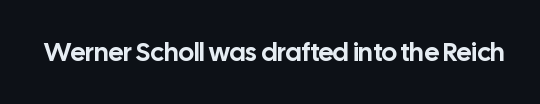
{"italic": "no", "underline": "no", "letter_spacing": "normal", "letter_spacing_em": 0.0, "glyph_px": 26}
